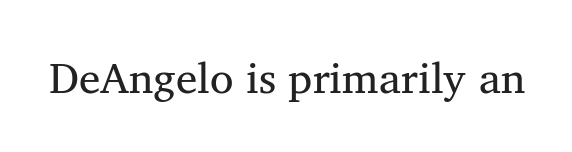
Vertical strokes here are truly vertical. The string is rendered with underlining switched off. Do the characters align in a grid? No, the font is proportional. Look at the bottom of the vertical strokes: they flare into serifs here. The weight would be labelled regular, book, light, or lighter still. Observe the ordinary spacing: letters are neighbours, not strangers.
